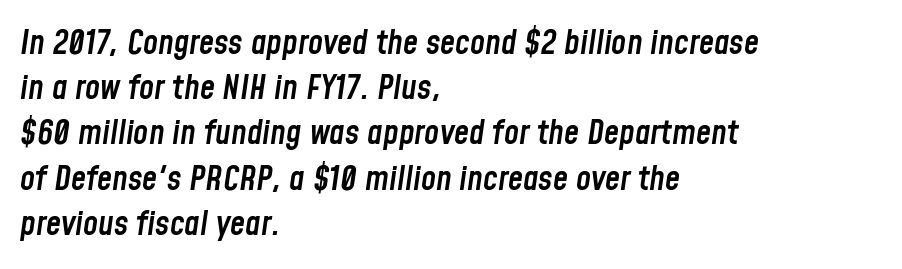
{"italic": "yes", "lean": "right", "slant_degrees": 8, "bold": "semi", "weight": "semibold", "width": "condensed", "stroke_contrast": "low", "x_height": "medium", "monospaced": "no", "underline": "no", "align": "left", "line_spacing": "normal", "line_spacing_ratio": 1.33, "letter_spacing": "normal", "letter_spacing_em": 0.0, "glyph_px": 34}
